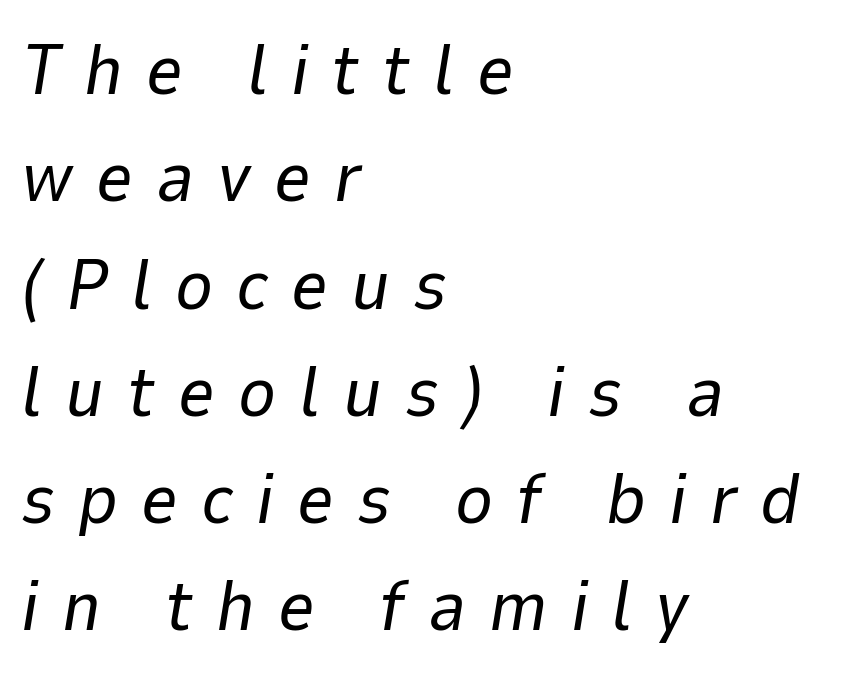
The image shows 72 px regular-weight type, italic (leaning right); set left-aligned, normal line spacing (1.49x), unusually wide letter spacing (+0.32 em), not underlined; low stroke contrast and a medium x-height.
